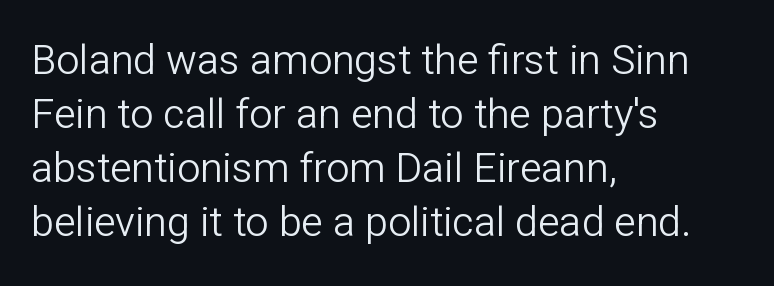
The face used here is proportionally spaced, like ordinary book or web type. Words float on clear page, feet unadorned. I'd call this a sans setting — the letters go barefoot. Tall strokes in this sample are plumb rather than angled. The face looks like a standard text weight, possibly lighter.
